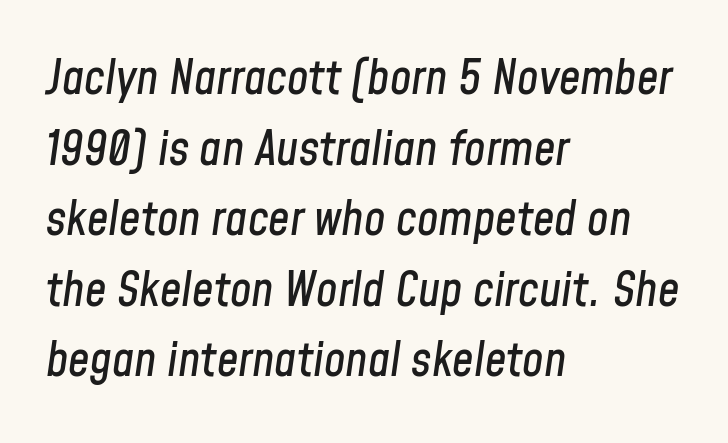
Q: Is the text italic (slanted)? A: Yes, it leans right by about 8 degrees.
Q: Is the text underlined? A: No.
Q: How is the paragraph aligned? A: Left-aligned.
Q: Is the spacing between letters normal or unusually wide? A: Normal.
Q: Is the spacing between lines tight, normal or loose? A: Normal.
Q: Width (condensed, normal, or wide)? A: Condensed.
Q: Stroke contrast? A: Low.
Q: x-height? A: Medium.
Q: Monospaced? A: No.
